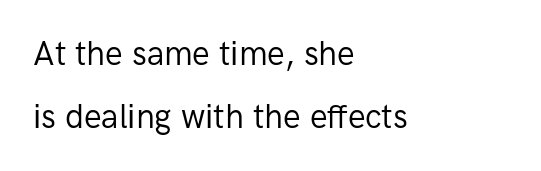
Q: Is the text bold? A: No.
Q: Is the text italic (slanted)? A: No, it is upright.
Q: Is the typeface a serif or a sans-serif typeface? A: Sans-serif.
Q: Is the text underlined? A: No.
Q: How is the paragraph aligned? A: Left-aligned.
Q: Is the spacing between letters normal or unusually wide? A: Normal.
Q: Is the spacing between lines tight, normal or loose? A: Loose.
Q: Width (condensed, normal, or wide)? A: Normal.
Q: Stroke contrast? A: Low.
Q: x-height? A: Medium.
Q: Monospaced? A: No.
